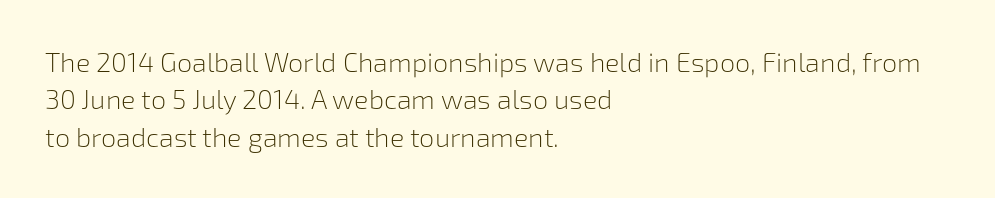
Q: Is the text bold? A: No.
Q: Is the text italic (slanted)? A: No, it is upright.
Q: Is the text underlined? A: No.
Q: How is the paragraph aligned? A: Left-aligned.
Q: Is the spacing between letters normal or unusually wide? A: Normal.
Q: Is the spacing between lines tight, normal or loose? A: Normal.
